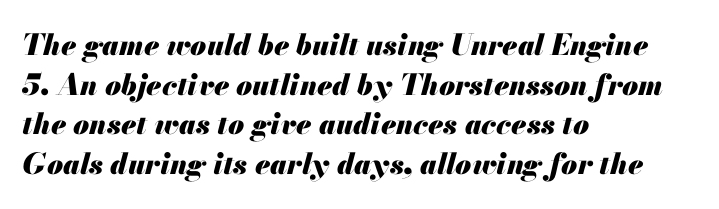
Q: Is the text bold? A: Yes.
Q: Is the text italic (slanted)? A: Yes, it leans right by about 13 degrees.
Q: Is the text underlined? A: No.
Q: How is the paragraph aligned? A: Left-aligned.
Q: Is the spacing between letters normal or unusually wide? A: Normal.
Q: Is the spacing between lines tight, normal or loose? A: Normal.
Q: Width (condensed, normal, or wide)? A: Normal.
Q: Stroke contrast? A: Medium.
Q: x-height? A: Small.
Q: Monospaced? A: No.
